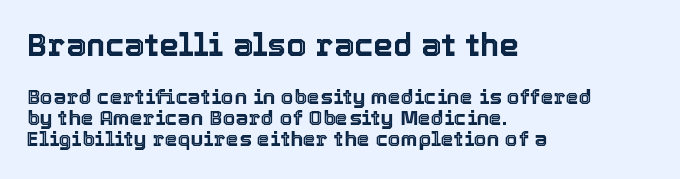
Q: Is the text italic (slanted)? A: No, it is upright.
Q: Is the text underlined? A: No.
Q: How is the paragraph aligned? A: Left-aligned.
Q: Is the spacing between letters normal or unusually wide? A: Normal.
Q: Is the spacing between lines tight, normal or loose? A: Tight.
Q: Which block of text is set in a larger size, the first (top) or the second (bottom)? A: The first (top) one.
Q: Width (condensed, normal, or wide)? A: Normal.
Q: x-height? A: Medium.
Q: Monospaced? A: No.
